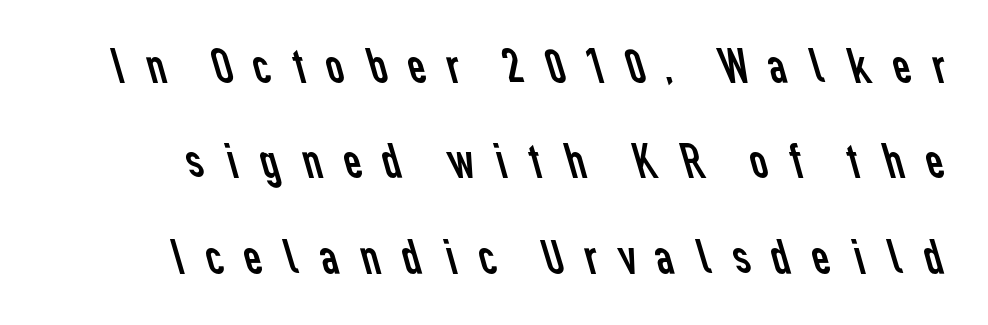
Q: Is the text bold? A: No.
Q: Is the typeface a serif or a sans-serif typeface? A: Sans-serif.
Q: Is the text underlined? A: No.
Q: Is the spacing between letters normal or unusually wide? A: Unusually wide.
Q: Is the spacing between lines tight, normal or loose? A: Loose.
Q: Width (condensed, normal, or wide)? A: Normal.
Q: Stroke contrast? A: Low.
Q: x-height? A: Medium.
Q: Monospaced? A: No.
